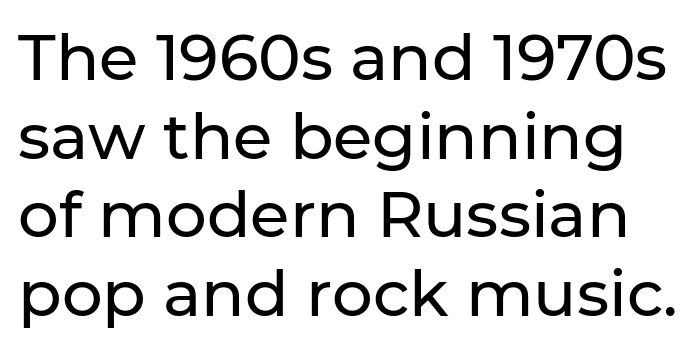
The image shows 64 px sans-serif type, upright; set line spacing 1.23x, normal letter spacing, not underlined; low stroke contrast and a medium x-height.
